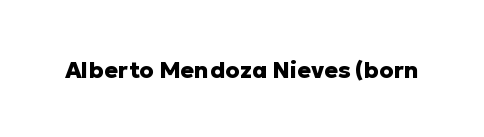
Notice how thick the strokes are: this is what a full bold looks like. In terms of letterspacing, this is plain default setting. The specimen omits any rule beneath the text block's lines. The lettering stays uniformly vertical, giving the passage a roman look.
